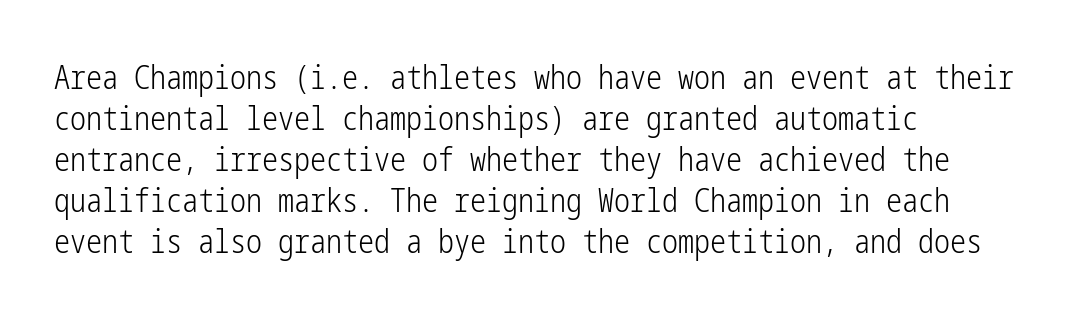
Q: Is the text bold? A: No.
Q: Is the text italic (slanted)? A: No, it is upright.
Q: Is the typeface a serif or a sans-serif typeface? A: Sans-serif.
Q: Is the text underlined? A: No.
Q: How is the paragraph aligned? A: Left-aligned.
Q: Is the spacing between letters normal or unusually wide? A: Normal.
Q: Is the spacing between lines tight, normal or loose? A: Normal.
Q: Width (condensed, normal, or wide)? A: Condensed.
Q: Stroke contrast? A: Low.
Q: x-height? A: Medium.
